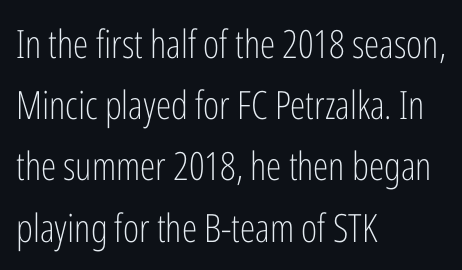
{"serif": "no", "italic": "no", "bold": "no", "weight": "light", "width": "condensed", "stroke_contrast": "low", "x_height": "medium", "monospaced": "no", "underline": "no", "align": "left", "line_spacing": "normal", "line_spacing_ratio": 1.57, "letter_spacing": "normal", "letter_spacing_em": 0.0, "glyph_px": 39}
